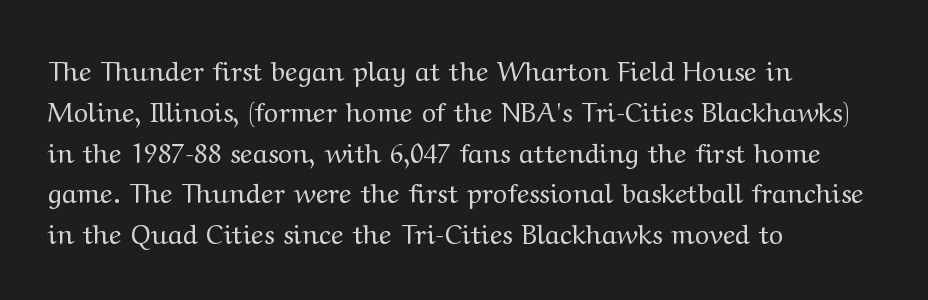
{"italic": "no", "bold": "no", "underline": "no", "align": "left", "line_spacing": "normal", "line_spacing_ratio": 1.51, "letter_spacing": "normal", "letter_spacing_em": 0.0, "glyph_px": 27}
